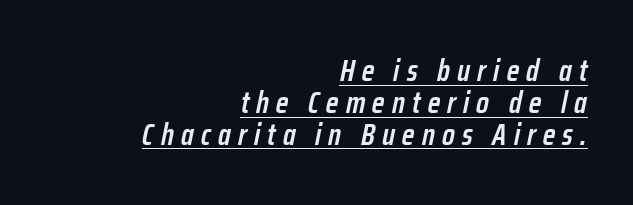
The typesetter chose a ragged-left arrangement here. The passage shown stacks its lines with hardly any gap. Think of a printed novel: that variable character pitch is what you see here. An italicized treatment has been applied to the whole sample.
